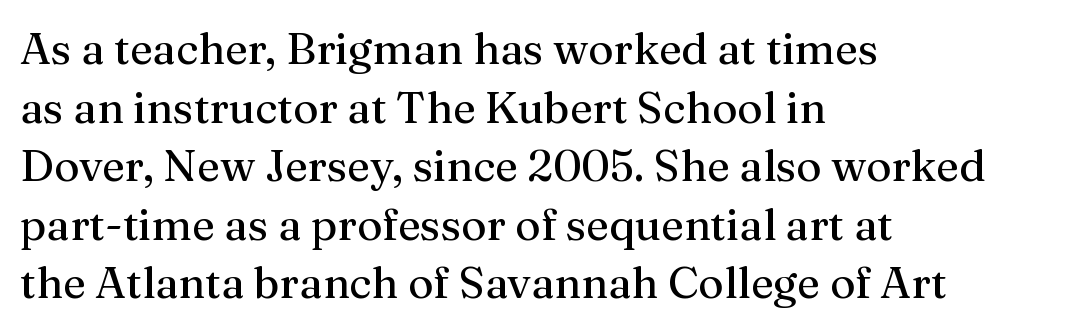
The area under the type is left untouched. Each letter keeps its own natural width here, so spacing adapts to shape. Every character sits straight up, as roman type does. The paragraph has a hard left edge and a soft right edge. There is no visible air inserted between adjacent glyphs. The line-height multiplier appears to be the usual default.
